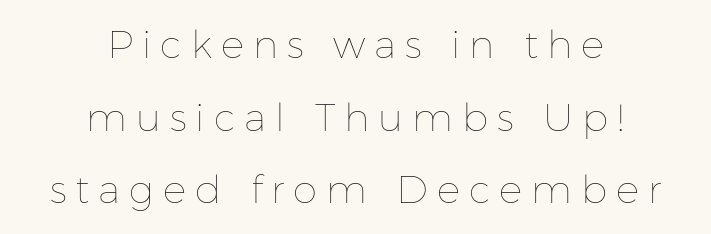
The image shows 39 px thin type, upright; set centered, line spacing 1.86x, unusually wide letter spacing (+0.23 em), not underlined; low stroke contrast and a medium x-height.
